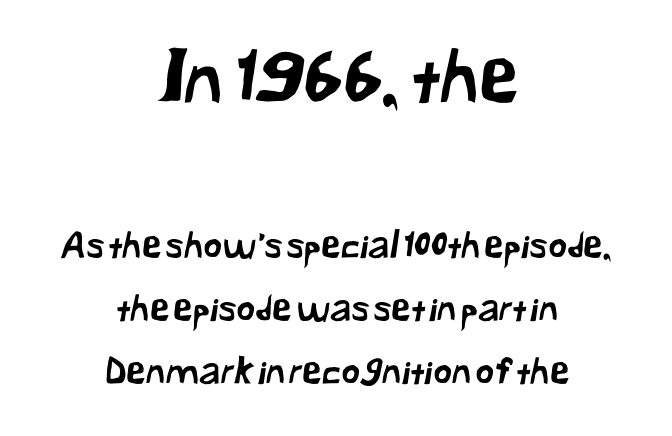
Short note: letters normally spaced. Does the bottom block carry the larger type? No, the top block does. Proportional: the letters do not fall into vertical columns. The passage is arranged like a title page — every line centered. Stroke terminals: plain, sans-serif.
